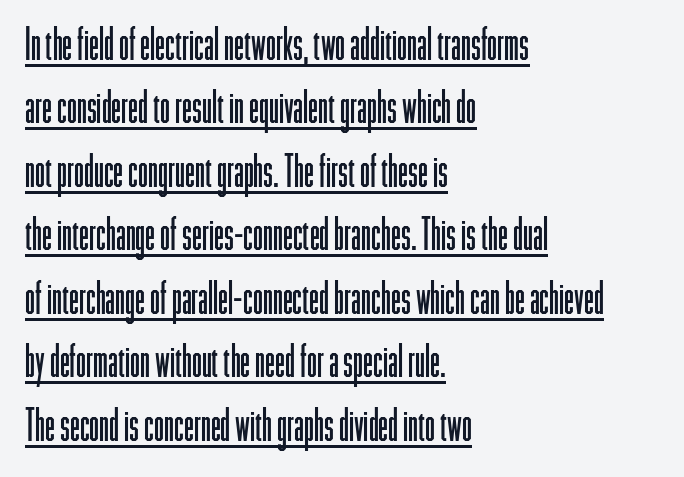
Q: Is the text bold? A: No.
Q: Is the text italic (slanted)? A: No, it is upright.
Q: Is the typeface a serif or a sans-serif typeface? A: Sans-serif.
Q: Is the text underlined? A: Yes.
Q: How is the paragraph aligned? A: Left-aligned.
Q: Is the spacing between letters normal or unusually wide? A: Normal.
Q: Is the spacing between lines tight, normal or loose? A: Normal.
Q: Width (condensed, normal, or wide)? A: Condensed.
Q: Stroke contrast? A: Low.
Q: x-height? A: Medium.
Q: Monospaced? A: No.
